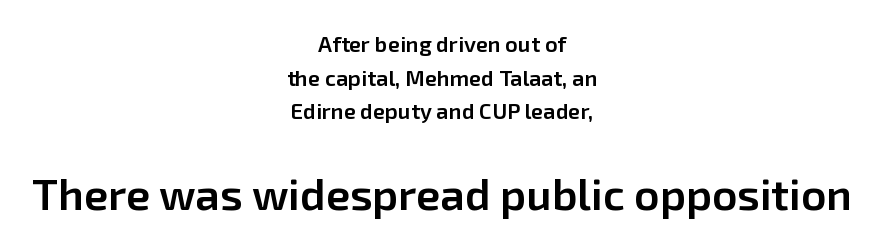
The image shows 44 px semibold sans-serif type, upright; set centered, normal line spacing (1.53x), normal letter spacing, not underlined; the second (bottom) block is 2.0x larger; low stroke contrast and a medium x-height.
